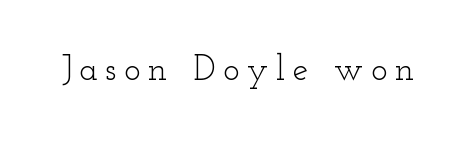
The gap between lines stays unmarked. The strokes carry an ordinary text weight at most. These lines were composed using upright roman letters. Display-style spreading of the glyphs; the letterfit is very open. Proportional: the letters do not fall into vertical columns. Check where the strokes stop: tiny serifs finish them off.
